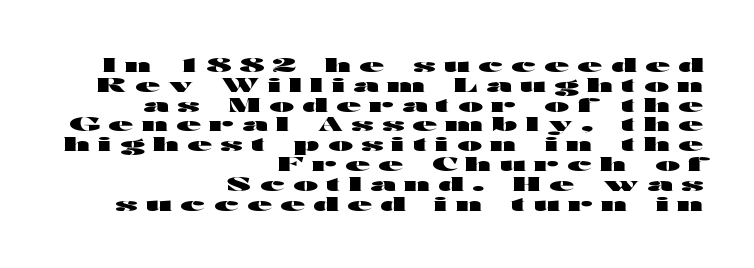
{"italic": "no", "bold": "yes", "underline": "no", "align": "right", "line_spacing": "tight", "line_spacing_ratio": 0.99, "letter_spacing": "wide", "letter_spacing_em": 0.43, "glyph_px": 20}
